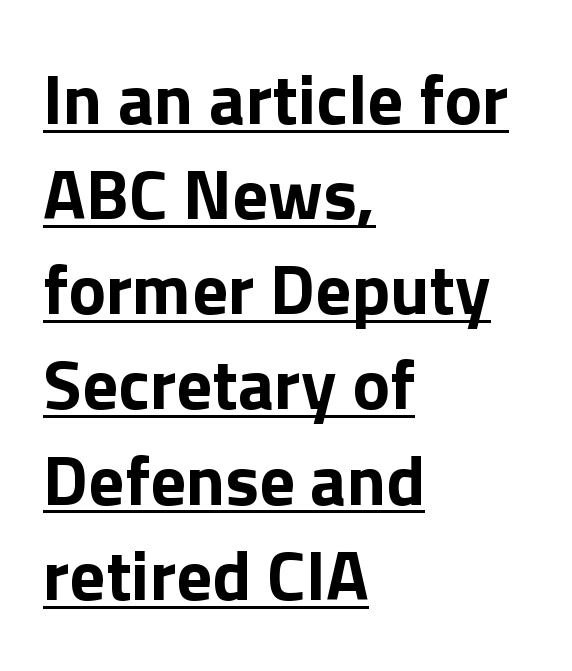
The image shows 71 px bold sans-serif type, upright; set left-aligned, normal line spacing (1.34x), normal letter spacing, underlined; a medium x-height.
